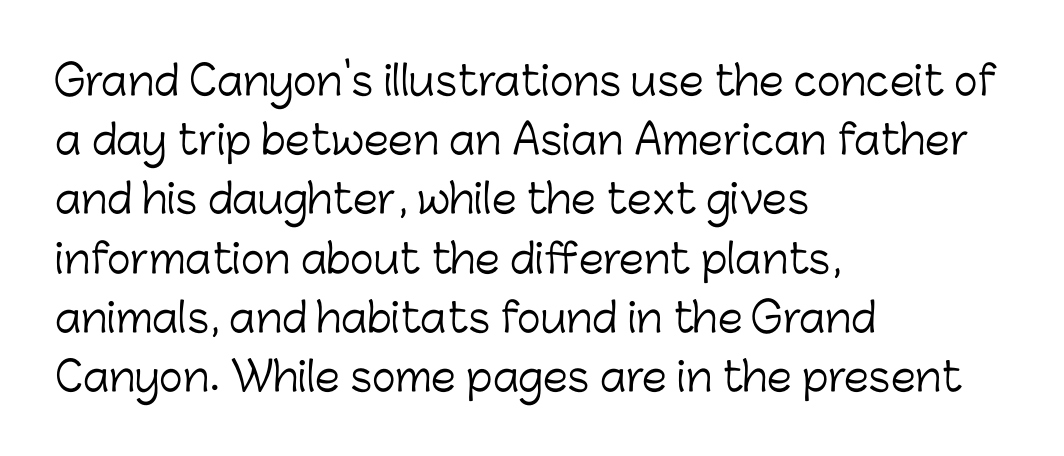
Q: Is the text bold? A: No.
Q: Is the text italic (slanted)? A: No, it is upright.
Q: Is the typeface a serif or a sans-serif typeface? A: Sans-serif.
Q: Is the text underlined? A: No.
Q: How is the paragraph aligned? A: Left-aligned.
Q: Is the spacing between letters normal or unusually wide? A: Normal.
Q: Is the spacing between lines tight, normal or loose? A: Normal.
Q: Width (condensed, normal, or wide)? A: Normal.
Q: Stroke contrast? A: Low.
Q: x-height? A: Medium.
Q: Monospaced? A: No.
